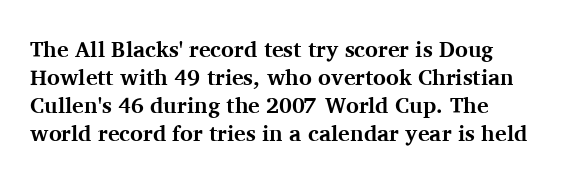
The image shows 22 px bold type, upright; set left-aligned, normal line spacing (1.28x), normal letter spacing, not underlined.
